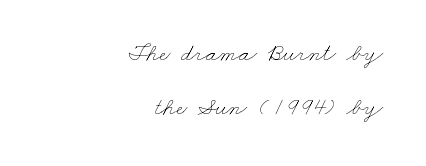
Regarding leading, the lines here are spaced well apart. The compositor pushed each line to the right boundary. Glance below the letters and you will spot only blank space. No heavy texture on the line: the type isn't bold.
